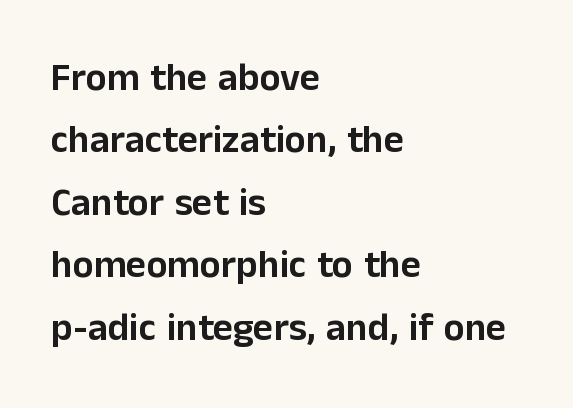
{"serif": "no", "italic": "no", "width": "normal", "stroke_contrast": "low", "x_height": "medium", "monospaced": "no", "underline": "no", "align": "left", "line_spacing": "normal", "line_spacing_ratio": 1.6, "letter_spacing": "normal", "letter_spacing_em": 0.0, "glyph_px": 39}
